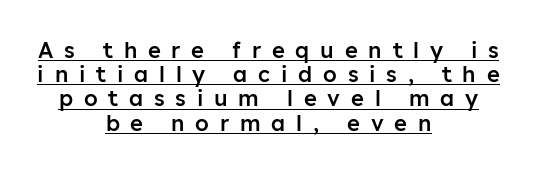
Line spacing here is tight. Upright lettering throughout. A student would call this center alignment; a typographer would say set centered. Underlined type.
